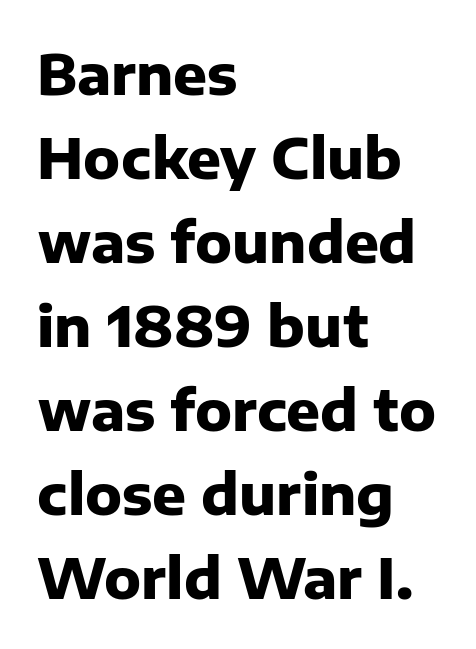
Q: Is the text bold? A: Yes.
Q: Is the text italic (slanted)? A: No, it is upright.
Q: Is the typeface a serif or a sans-serif typeface? A: Sans-serif.
Q: Is the text underlined? A: No.
Q: How is the paragraph aligned? A: Left-aligned.
Q: Is the spacing between letters normal or unusually wide? A: Normal.
Q: Is the spacing between lines tight, normal or loose? A: Normal.
Q: Width (condensed, normal, or wide)? A: Normal.
Q: Stroke contrast? A: Low.
Q: x-height? A: Medium.
Q: Monospaced? A: No.
